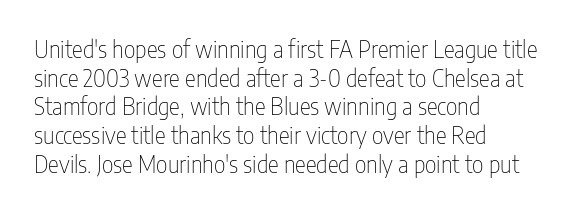
The lines sit at an ordinary, default distance from one another. The text block is weighted toward the left margin, trailing off unevenly rightward. Tracking value appears to be zero — textbook default spacing. Has an underline been added? It has not. Stroke mass is kept to a normal reading level or below.
